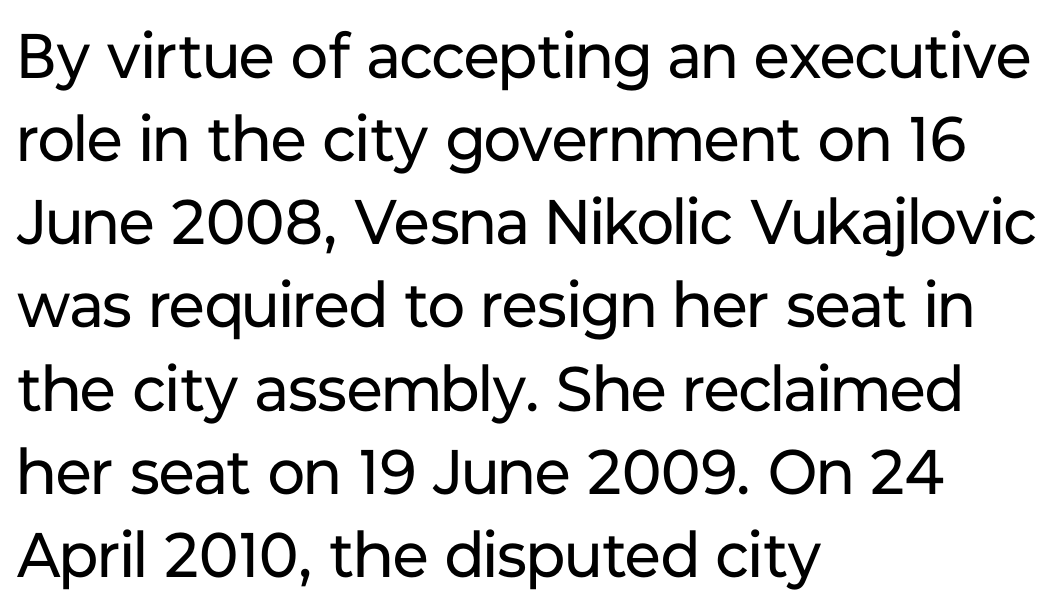
The image shows 63 px regular-weight sans-serif type, upright; set left-aligned, normal line spacing (1.32x), normal letter spacing, not underlined; low stroke contrast and a medium x-height.
